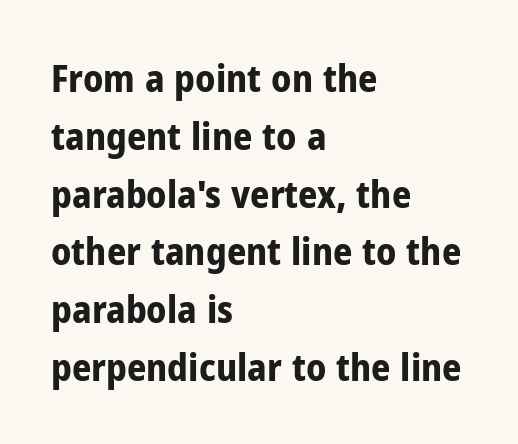
Q: Is the text bold? A: Yes.
Q: Is the text italic (slanted)? A: No, it is upright.
Q: Is the typeface a serif or a sans-serif typeface? A: Sans-serif.
Q: Is the text underlined? A: No.
Q: How is the paragraph aligned? A: Left-aligned.
Q: Is the spacing between letters normal or unusually wide? A: Normal.
Q: Is the spacing between lines tight, normal or loose? A: Normal.
Q: Width (condensed, normal, or wide)? A: Condensed.
Q: Stroke contrast? A: Low.
Q: x-height? A: Medium.
Q: Monospaced? A: No.
